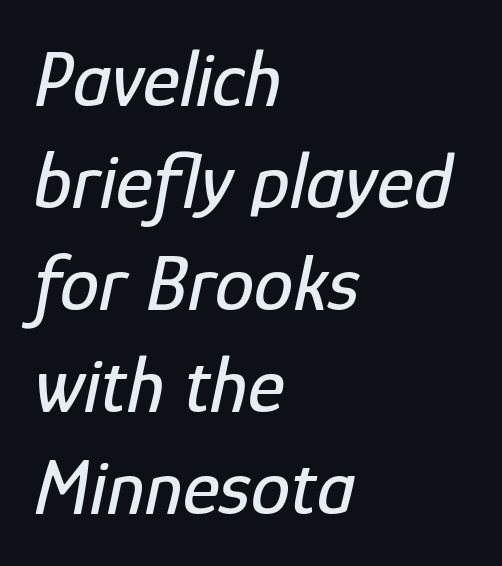
{"italic": "yes", "lean": "right", "slant_degrees": 12, "width": "condensed", "stroke_contrast": "low", "x_height": "medium", "monospaced": "no", "underline": "no", "align": "left", "line_spacing": "normal", "line_spacing_ratio": 1.29, "letter_spacing": "normal", "letter_spacing_em": 0.0, "glyph_px": 79}
